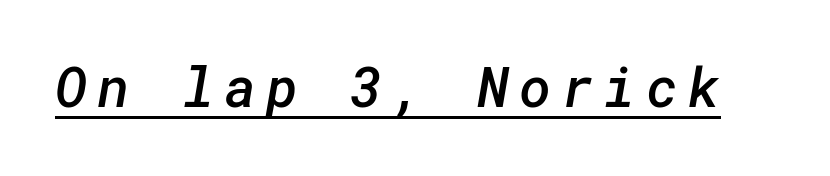
{"serif": "no", "bold": "semi", "weight": "semibold", "width": "normal", "stroke_contrast": "low", "x_height": "medium", "underline": "yes", "glyph_px": 55}
